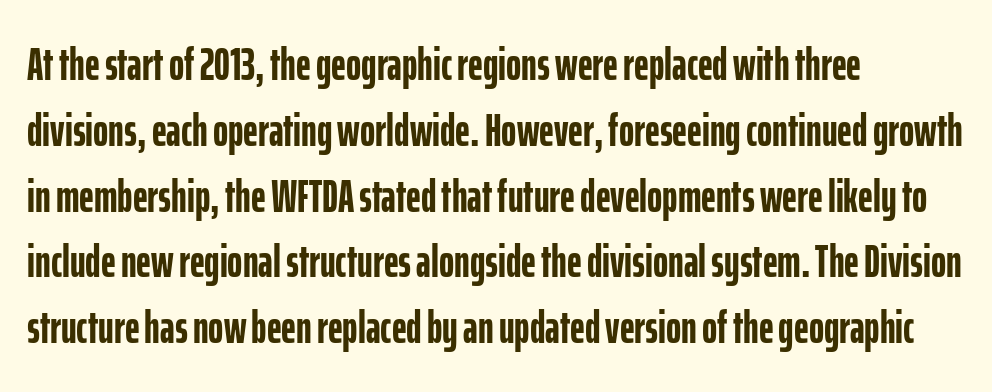
{"serif": "no", "italic": "no", "bold": "yes", "weight": "semibold", "width": "condensed", "stroke_contrast": "low", "x_height": "medium", "monospaced": "no", "underline": "no", "align": "left", "line_spacing": "normal", "line_spacing_ratio": 1.43, "letter_spacing": "normal", "letter_spacing_em": 0.0, "glyph_px": 46}
